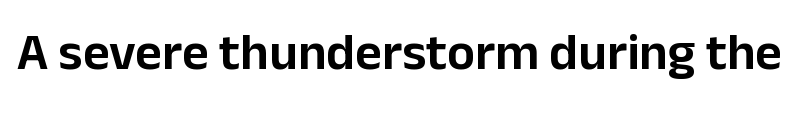
Check the space under the baseline: it is left empty. Vertical strokes here are truly vertical. Letterform terminals end flat and unadorned throughout the passage. The rendering keeps characters at their native spacing. These lines are rendered in a variable-pitch font.
